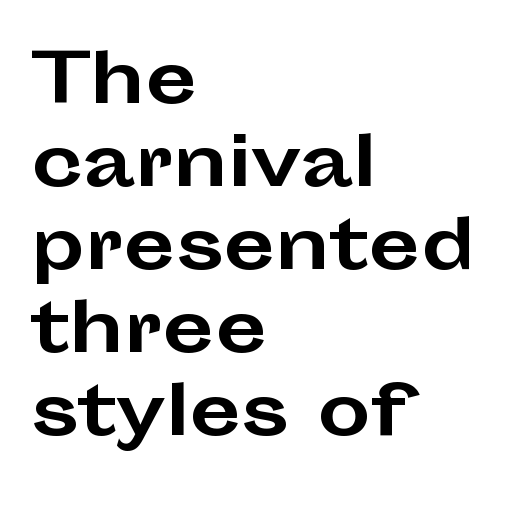
The image shows 67 px bold, wide sans-serif type, upright; set left-aligned, line spacing 1.24x, normal letter spacing, not underlined; low stroke contrast and a medium x-height.
